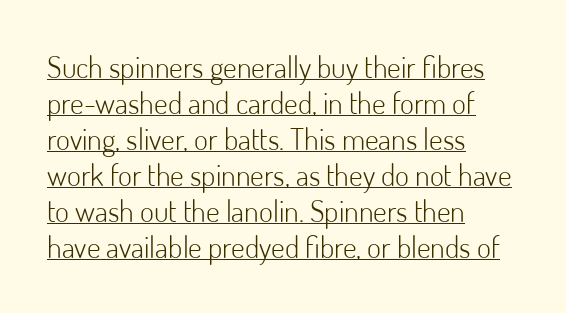
The string is rendered with underlining switched on. Unlike a traditional serif, this face leaves its strokes unadorned. Ascenders rise straight up at ninety degrees. Ink coverage per letter is moderate at most. The type is set solid horizontally, with unmodified tracking. The letters advance in unequal steps, a hallmark of proportional type.
